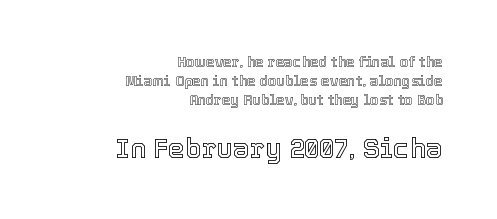
{"italic": "no", "underline": "no", "align": "right", "line_spacing": "normal", "line_spacing_ratio": 1.37, "letter_spacing": "normal", "letter_spacing_em": 0.0, "larger_block": "second", "size_ratio": 1.93, "glyph_px": 27}
